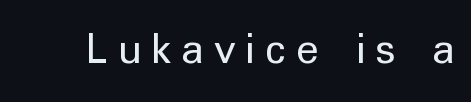
The image shows 47 px regular-weight sans-serif type, upright; set unusually wide letter spacing (+0.21 em), not underlined; low stroke contrast and a medium x-height.
